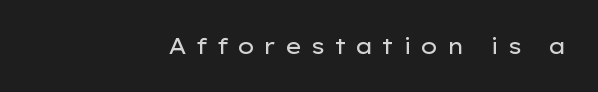
The image shows 22 px text type, upright; set right-aligned, unusually wide letter spacing (+0.38 em), not underlined.
